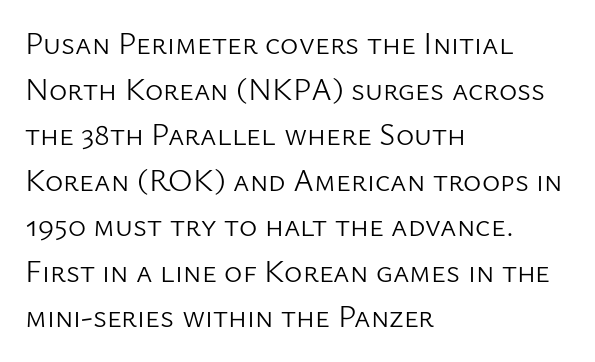
{"serif": "no", "italic": "no", "bold": "no", "weight": "light", "width": "normal", "stroke_contrast": "low", "x_height": "medium", "monospaced": "no", "underline": "no", "align": "left", "line_spacing": "normal", "line_spacing_ratio": 1.47, "letter_spacing": "normal", "letter_spacing_em": 0.0, "glyph_px": 31}
